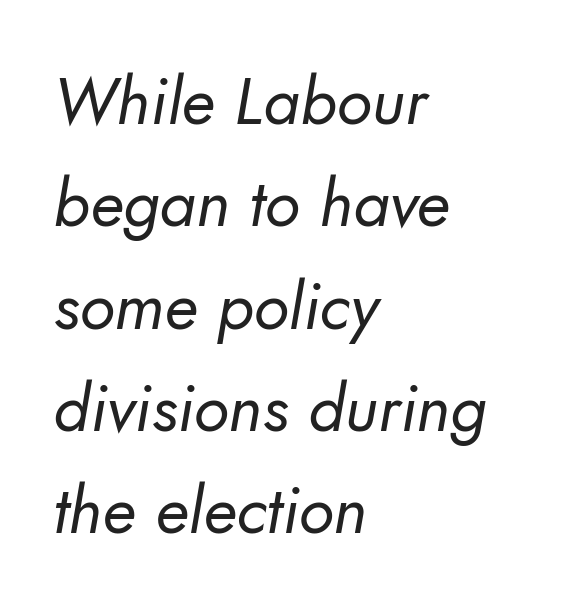
The image shows 66 px regular-weight sans-serif type; set left-aligned, normal line spacing (1.55x), normal letter spacing, not underlined; low stroke contrast and a small x-height.
